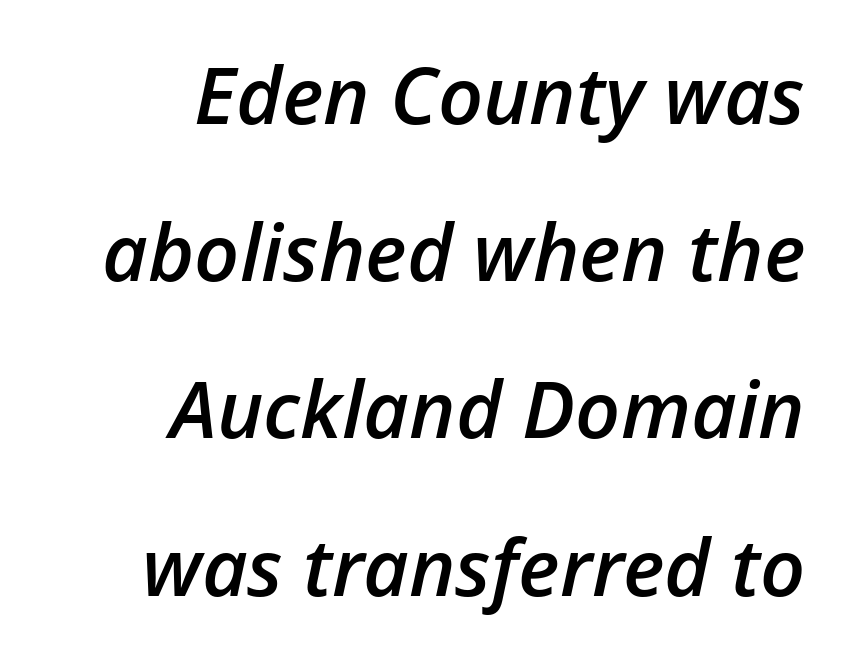
{"italic": "yes", "lean": "right", "slant_degrees": 12, "bold": "semi", "weight": "semibold", "width": "normal", "stroke_contrast": "low", "x_height": "medium", "monospaced": "no", "underline": "no", "align": "right", "line_spacing": "loose", "line_spacing_ratio": 1.99, "letter_spacing": "normal", "letter_spacing_em": 0.0, "glyph_px": 79}
